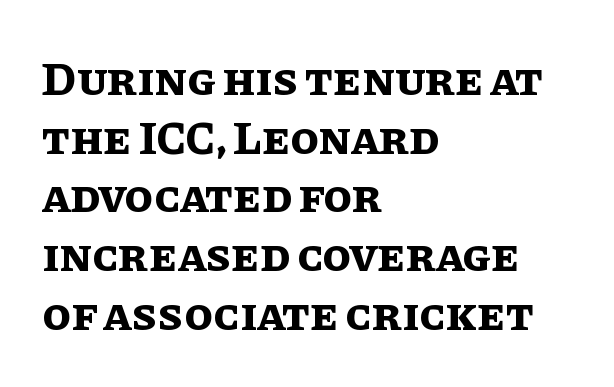
The letters sit at their default tracking, neither squeezed nor spread. Ascenders rise straight up at ninety degrees. Bare-footed words on every line. A full-strength bold gives these letters their thick strokes. This sample is left-justified, so line endings fall wherever the words run out. Regarding leading, the lines here are spaced in the standard way.
